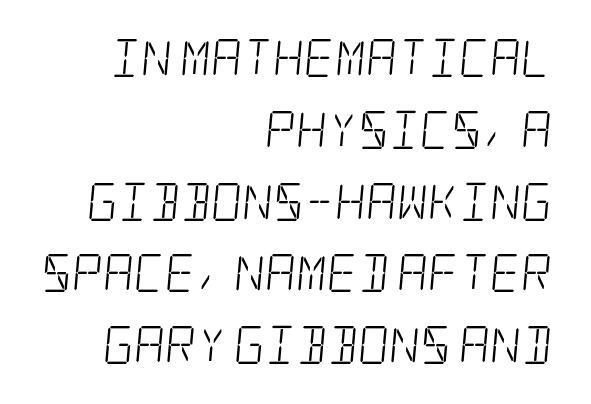
No chunkiness to these letters — they're not bold. Descenders are the only things crossing below the line. Typographically, this falls in the serif category. Glyph-to-glyph distance matches everyday printed text.
